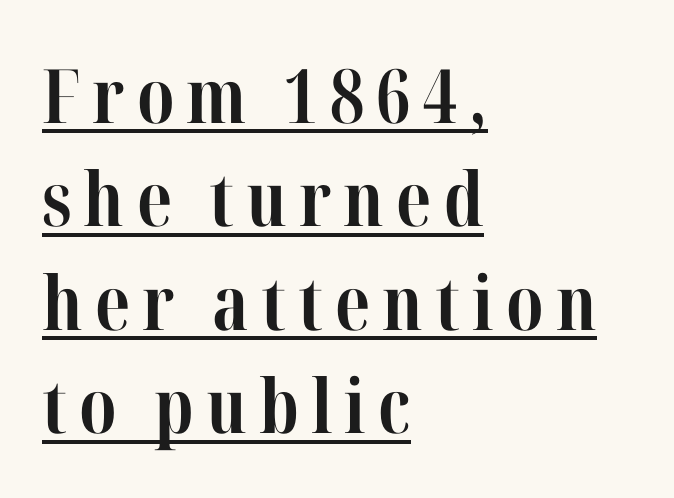
{"serif": "yes", "italic": "no", "bold": "yes", "weight": "bold", "width": "condensed", "stroke_contrast": "high", "x_height": "medium", "monospaced": "no", "underline": "yes", "align": "left", "line_spacing": "normal", "line_spacing_ratio": 1.38, "glyph_px": 75}
